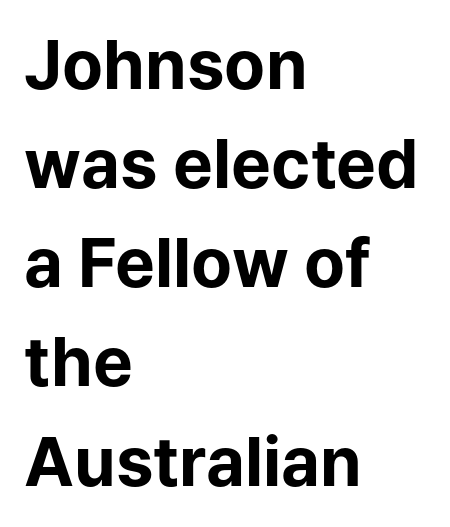
The type family on display is of the sans-serif kind. Students, note that the glyphs here touch the page at normal intervals. The rendering anchors every line to the left-hand side. Thick stems and heavy bowls — unmistakably bold. Here the designer chose a conventional face with non-uniform glyph widths.
